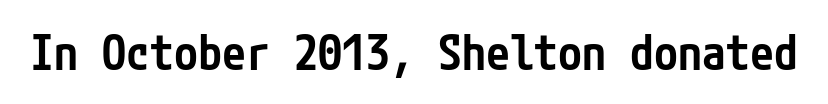
The image shows 48 px semibold, condensed sans-serif type, upright; set normal letter spacing, not underlined; low stroke contrast and a medium x-height.
